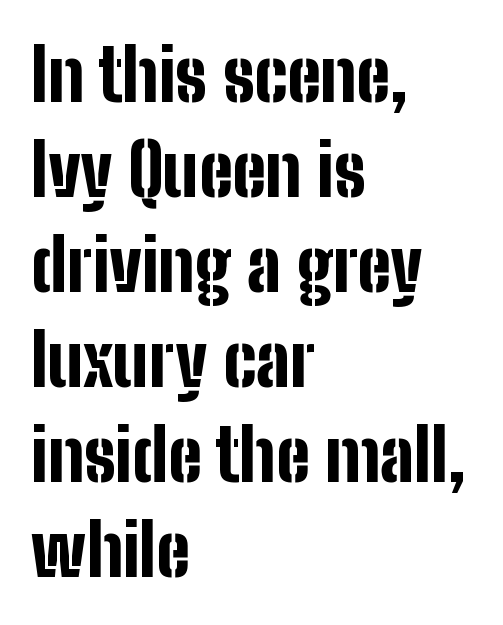
Q: Is the text bold? A: Yes.
Q: Is the text italic (slanted)? A: No, it is upright.
Q: Is the typeface a serif or a sans-serif typeface? A: Sans-serif.
Q: Is the text underlined? A: No.
Q: How is the paragraph aligned? A: Left-aligned.
Q: Is the spacing between letters normal or unusually wide? A: Normal.
Q: Is the spacing between lines tight, normal or loose? A: Normal.
Q: Width (condensed, normal, or wide)? A: Condensed.
Q: Stroke contrast? A: Low.
Q: x-height? A: Medium.
Q: Monospaced? A: No.
